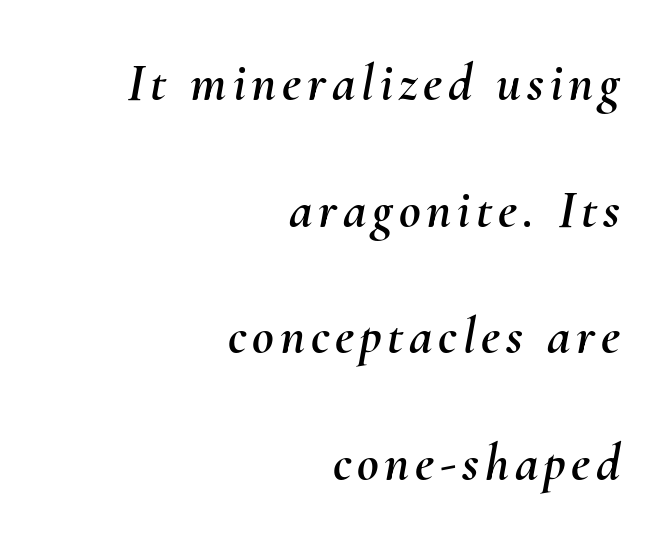
{"italic": "yes", "lean": "right", "slant_degrees": 10, "width": "normal", "stroke_contrast": "medium", "x_height": "small", "monospaced": "no", "underline": "no", "align": "right", "line_spacing": "loose", "line_spacing_ratio": 2.39, "glyph_px": 53}
